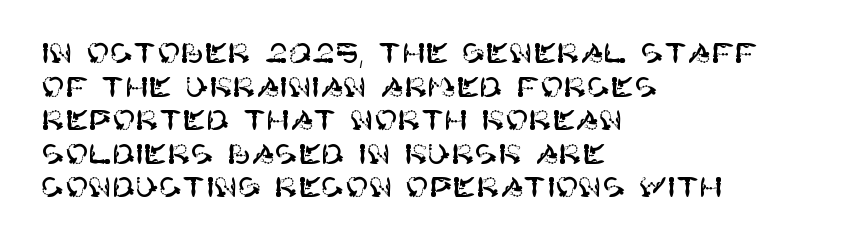
{"serif": "no", "italic": "no", "width": "normal", "stroke_contrast": "high", "x_height": "large", "underline": "no", "align": "left", "line_spacing_ratio": 1.2, "letter_spacing": "normal", "letter_spacing_em": 0.0, "glyph_px": 28}
